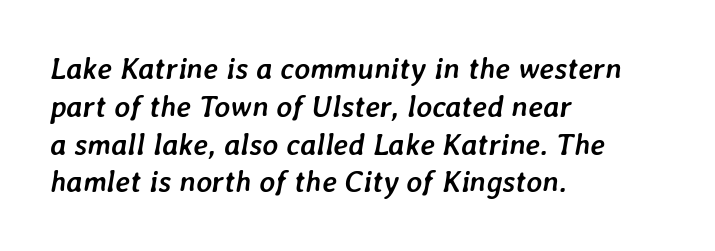
Q: Is the text bold? A: Yes.
Q: Is the text italic (slanted)? A: Yes, it leans right by about 7 degrees.
Q: Is the text underlined? A: No.
Q: How is the paragraph aligned? A: Left-aligned.
Q: Is the spacing between letters normal or unusually wide? A: Normal.
Q: Is the spacing between lines tight, normal or loose? A: Normal.
Q: Width (condensed, normal, or wide)? A: Normal.
Q: Stroke contrast? A: Low.
Q: x-height? A: Medium.
Q: Monospaced? A: No.
